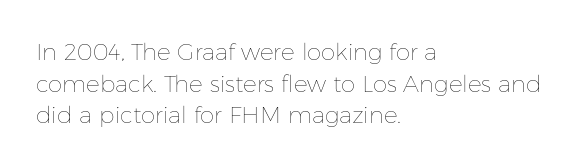
Q: Is the text bold? A: No.
Q: Is the text italic (slanted)? A: No, it is upright.
Q: Is the text underlined? A: No.
Q: How is the paragraph aligned? A: Left-aligned.
Q: Is the spacing between letters normal or unusually wide? A: Normal.
Q: Is the spacing between lines tight, normal or loose? A: Normal.
